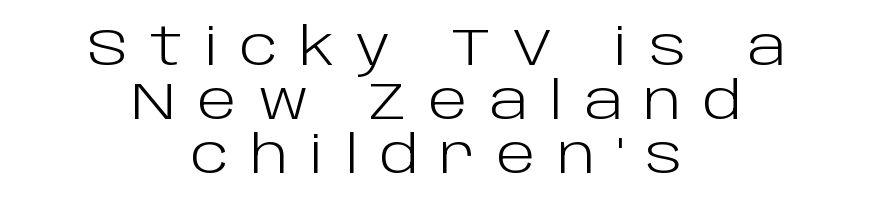
When letters stand straight like this, we call the style roman or upright. The specimen omits any rule beneath the text block's lines. Look at the tracking — it's clearly loosened, letters drifting apart. Is this a sans? Yes — the strokes have no serifs.
